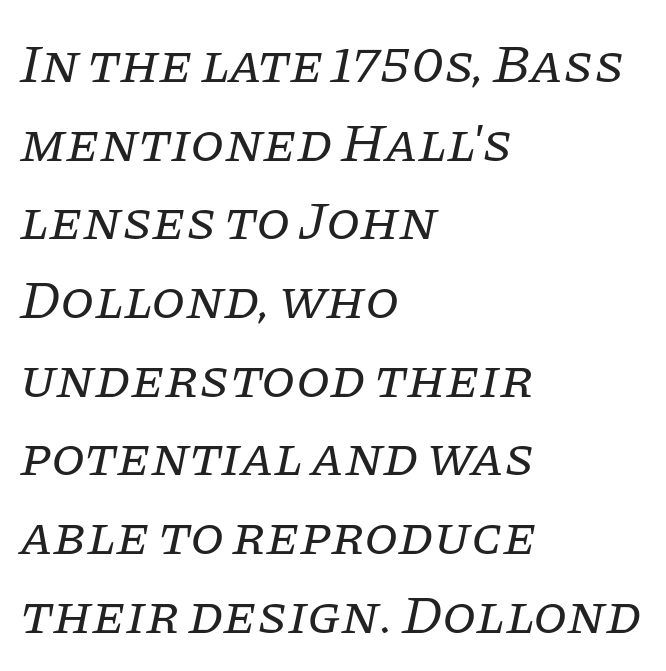
Q: Is the text bold? A: No.
Q: Is the text italic (slanted)? A: Yes, it leans right by about 11 degrees.
Q: Is the typeface a serif or a sans-serif typeface? A: Serif.
Q: Is the text underlined? A: No.
Q: How is the paragraph aligned? A: Left-aligned.
Q: Is the spacing between letters normal or unusually wide? A: Normal.
Q: Is the spacing between lines tight, normal or loose? A: Normal.
Q: Width (condensed, normal, or wide)? A: Normal.
Q: Stroke contrast? A: Low.
Q: x-height? A: Large.
Q: Monospaced? A: No.
